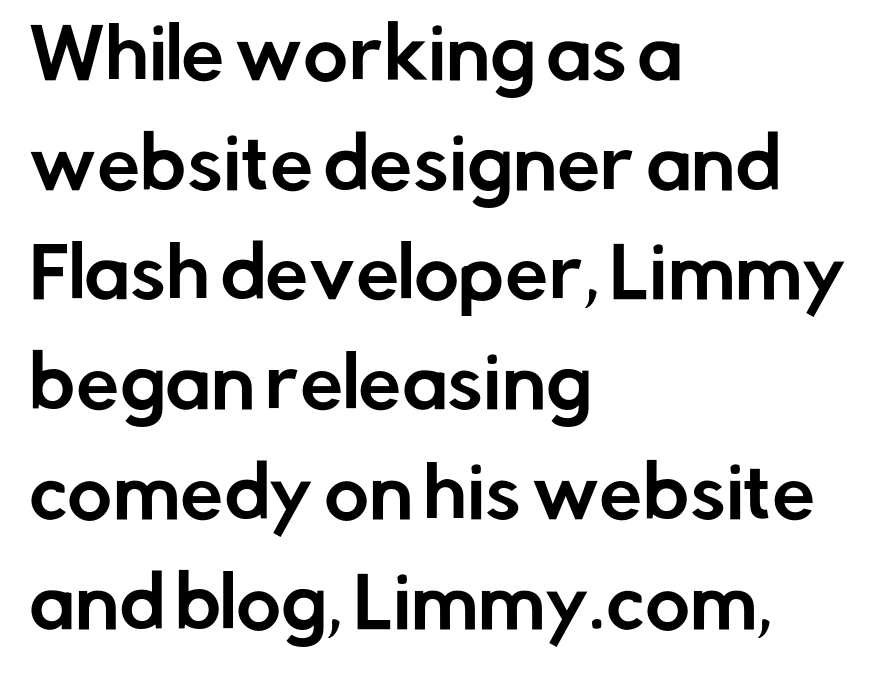
In terms of posture, this sample is upright. You could call the tracking neutral — neither tight nor loose. Letters rest on an invisible, unmarked baseline. The rendering uses a moderate line-height, typical for paragraphs. The face used here is a sans, in the tradition of grotesques and geometrics. Spacing verdict: proportional, widths tailored to each character.
